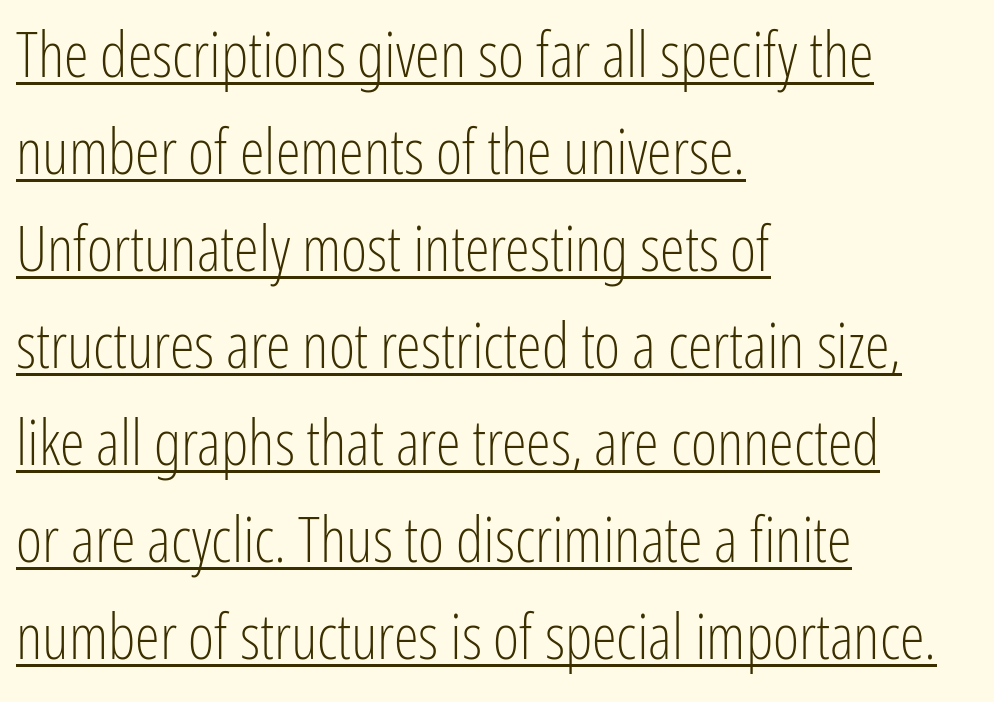
Q: Is the text bold? A: No.
Q: Is the text italic (slanted)? A: No, it is upright.
Q: Is the typeface a serif or a sans-serif typeface? A: Sans-serif.
Q: Is the text underlined? A: Yes.
Q: How is the paragraph aligned? A: Left-aligned.
Q: Is the spacing between letters normal or unusually wide? A: Normal.
Q: Is the spacing between lines tight, normal or loose? A: Normal.
Q: Width (condensed, normal, or wide)? A: Condensed.
Q: Stroke contrast? A: Low.
Q: x-height? A: Medium.
Q: Monospaced? A: No.
